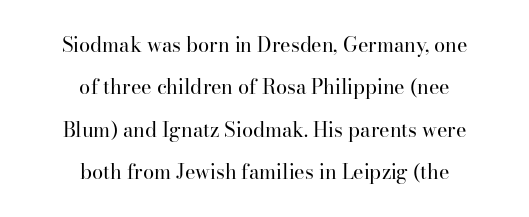
Q: Is the text bold? A: No.
Q: Is the text italic (slanted)? A: No, it is upright.
Q: Is the text underlined? A: No.
Q: How is the paragraph aligned? A: Centered.
Q: Is the spacing between letters normal or unusually wide? A: Normal.
Q: Is the spacing between lines tight, normal or loose? A: Loose.
